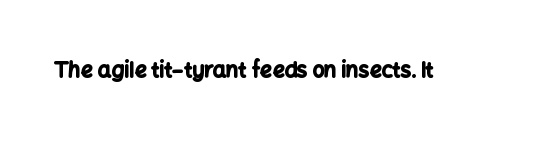
The image shows 21 px bold type, upright; set normal letter spacing, not underlined.
